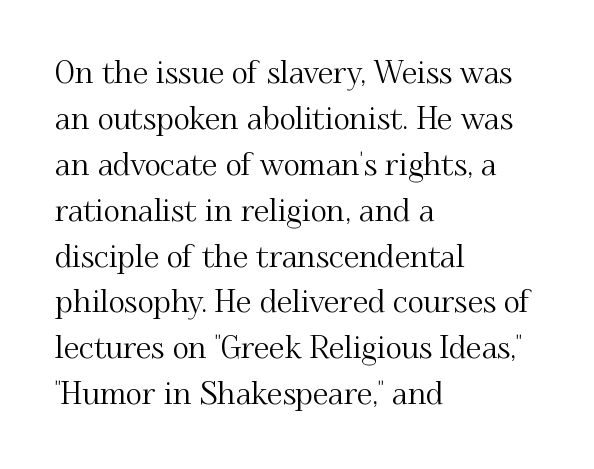
{"serif": "yes", "italic": "no", "width": "normal", "stroke_contrast": "medium", "x_height": "small", "monospaced": "no", "underline": "no", "align": "left", "line_spacing": "normal", "line_spacing_ratio": 1.48, "letter_spacing": "normal", "letter_spacing_em": 0.0, "glyph_px": 31}
